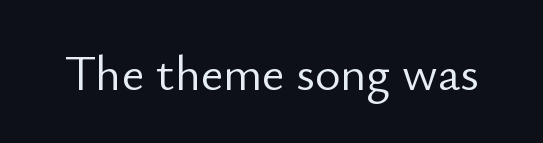
{"serif": "no", "italic": "no", "bold": "no", "weight": "light", "width": "normal", "stroke_contrast": "low", "x_height": "small", "monospaced": "no", "underline": "no", "letter_spacing": "normal", "letter_spacing_em": 0.0, "glyph_px": 49}
